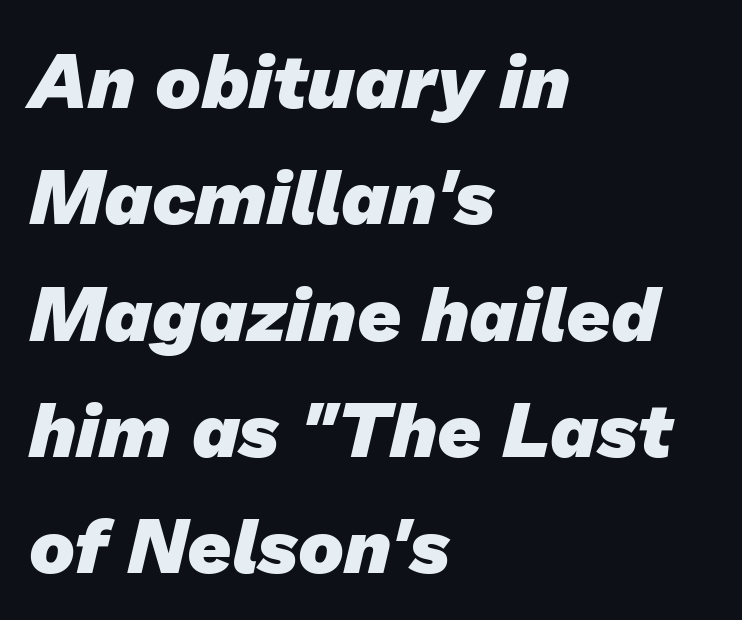
The image shows 77 px heavy sans-serif type; set left-aligned, normal line spacing (1.51x), normal letter spacing, not underlined; low stroke contrast and a medium x-height.
